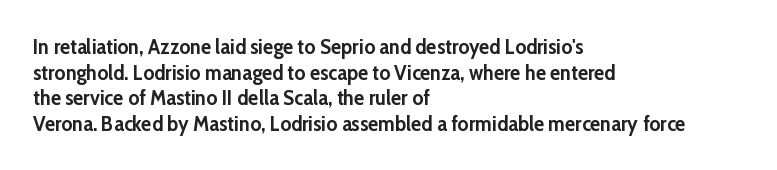
Q: Is the text bold? A: Yes.
Q: Is the text italic (slanted)? A: No, it is upright.
Q: Is the text underlined? A: No.
Q: How is the paragraph aligned? A: Left-aligned.
Q: Is the spacing between letters normal or unusually wide? A: Normal.
